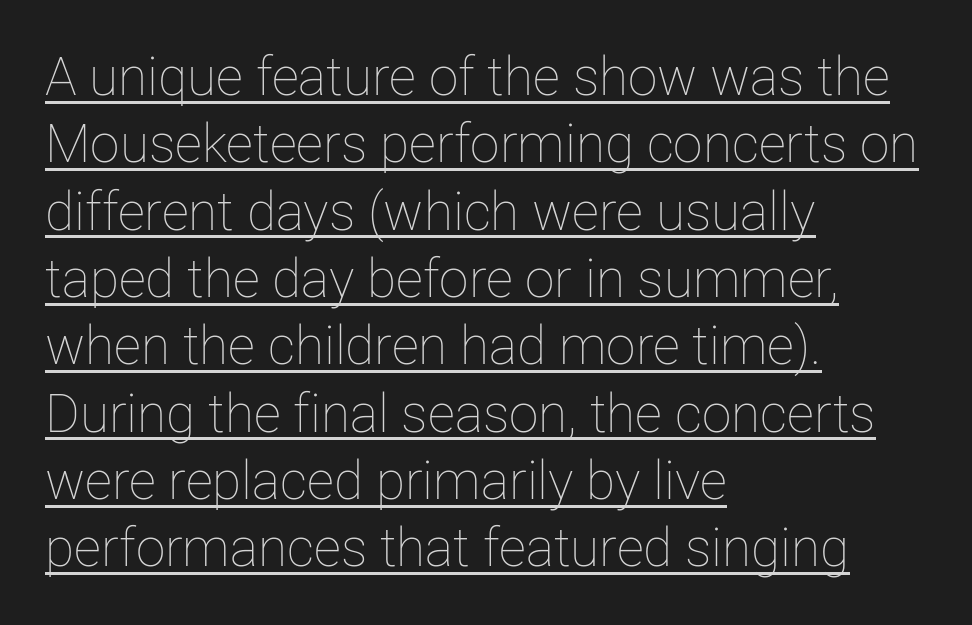
{"italic": "no", "bold": "no", "weight": "thin", "width": "normal", "stroke_contrast": "low", "x_height": "medium", "monospaced": "no", "underline": "yes", "align": "left", "line_spacing": "normal", "line_spacing_ratio": 1.27, "letter_spacing": "normal", "letter_spacing_em": 0.0, "glyph_px": 53}
